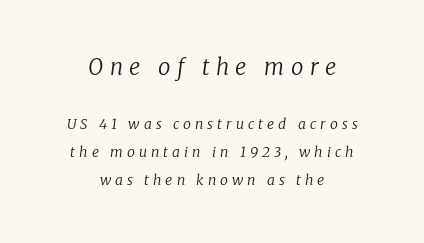
Typeset on center — no edge is straight. Italic: yes, the glyphs are oblique. The space directly below the letters is spotless. The face used here is rendered with a markedly widened letterfit. The characters are drawn with everyday or finer stroke widths. Line spacing here is loose.
